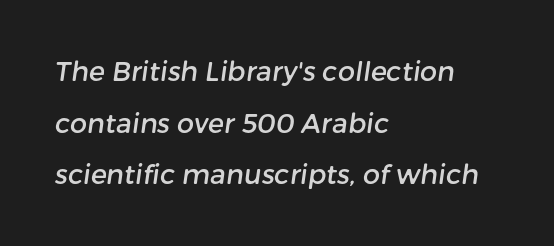
Q: Is the text underlined? A: No.
Q: How is the paragraph aligned? A: Left-aligned.
Q: Is the spacing between letters normal or unusually wide? A: Normal.
Q: Is the spacing between lines tight, normal or loose? A: Loose.
